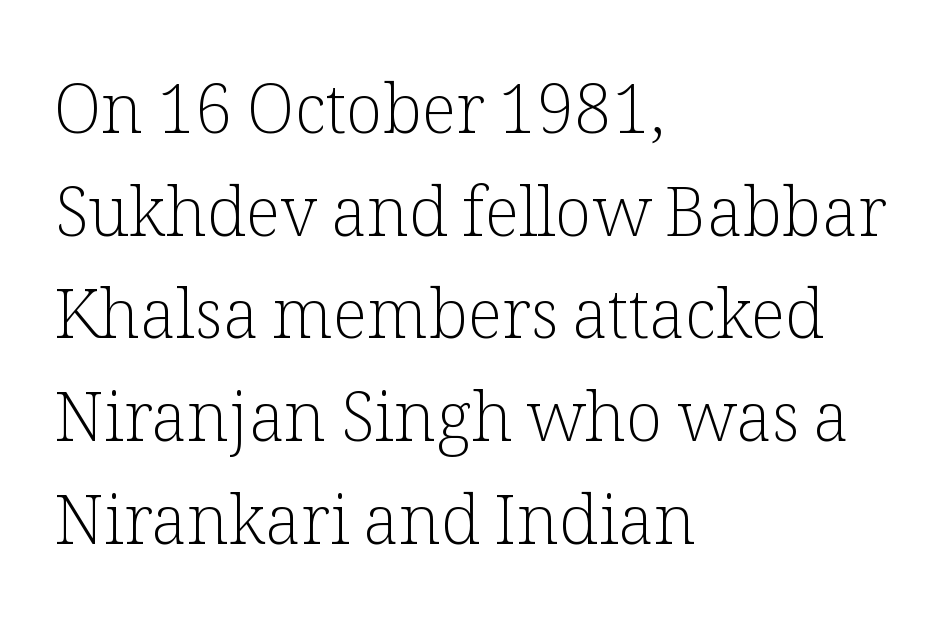
How are the letters spaced? Ordinarily, with no added tracking. Note: serifs present on the glyphs. A typesetter would mark this as roman, not italic. Each row of text sits above clean, open space. Varying glyph widths throughout — classic text-font behaviour.
